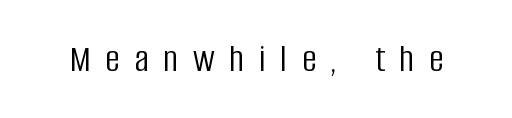
Between one letter and the next there's a generous, obvious gap. Each row of text sits above clean, open space. The strokes are not fattened; the text isn't bold. The type family on display is of the sans-serif kind. Each letter keeps its own natural width here, so spacing adapts to shape.
